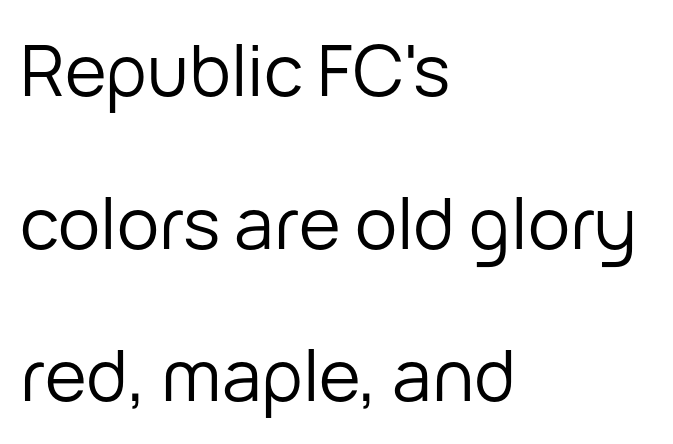
{"serif": "no", "italic": "no", "bold": "no", "weight": "regular", "width": "normal", "stroke_contrast": "low", "x_height": "medium", "monospaced": "no", "underline": "no", "align": "left", "line_spacing": "loose", "line_spacing_ratio": 2.15, "letter_spacing": "normal", "letter_spacing_em": 0.0, "glyph_px": 71}
